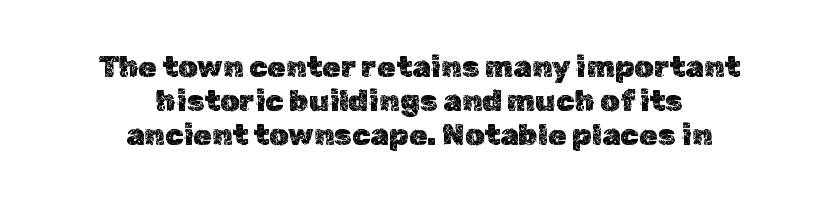
These lines are rendered in a variable-pitch font. The passage shown has conventional tracking throughout. Quick note: underline off. Very little white space separates one row of letters from the next. Characters remain perfectly vertical along every line.
